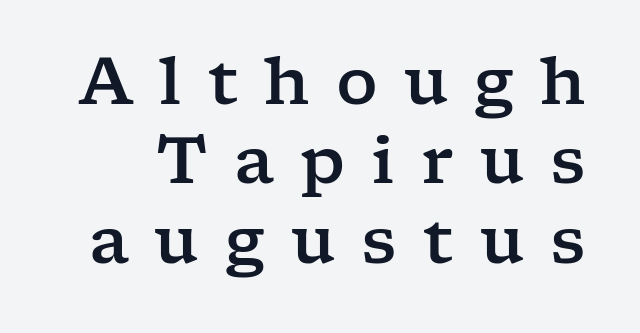
Q: Is the text italic (slanted)? A: No, it is upright.
Q: Is the typeface a serif or a sans-serif typeface? A: Serif.
Q: Is the text underlined? A: No.
Q: Is the spacing between letters normal or unusually wide? A: Unusually wide.
Q: Width (condensed, normal, or wide)? A: Wide.
Q: Stroke contrast? A: Low.
Q: x-height? A: Medium.
Q: Monospaced? A: No.
